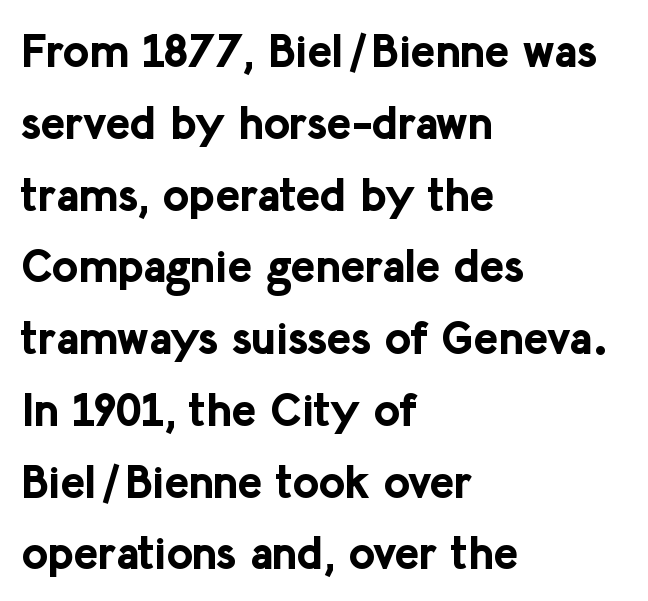
The image shows 46 px bold sans-serif type, upright; set left-aligned, normal line spacing (1.56x), normal letter spacing, not underlined; low stroke contrast and a medium x-height.
